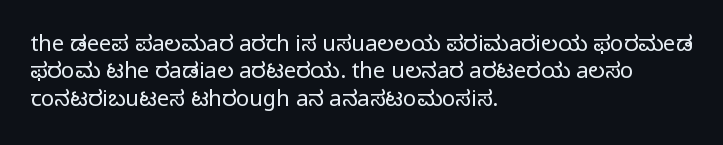
Rendered with straight, roman letterforms. Weight: not bold — regular or lighter. Words appear dense and cohesive because spacing is normal. Horizontal alignment here is leftward, the default for most running prose. A clean baseline with only descenders dipping below it.
